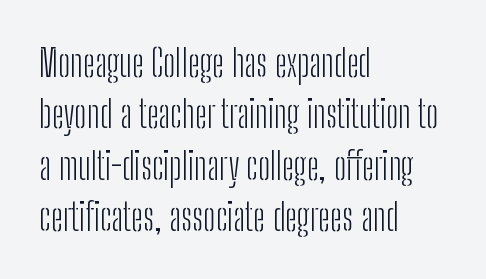
The image shows 38 px light, condensed sans-serif type, upright; set left-aligned, normal line spacing (1.35x), normal letter spacing, not underlined; low stroke contrast and a medium x-height.
